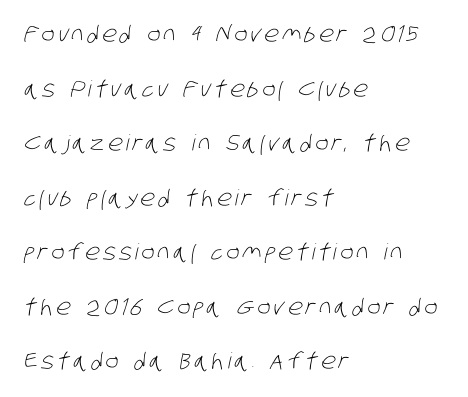
Airy leading. Check the space under the baseline: it is left empty. Visually the block forms a straight wall on the left and a jagged coastline on the right. Is the stroke heavy? The answer is a plain regular-or-lighter.
